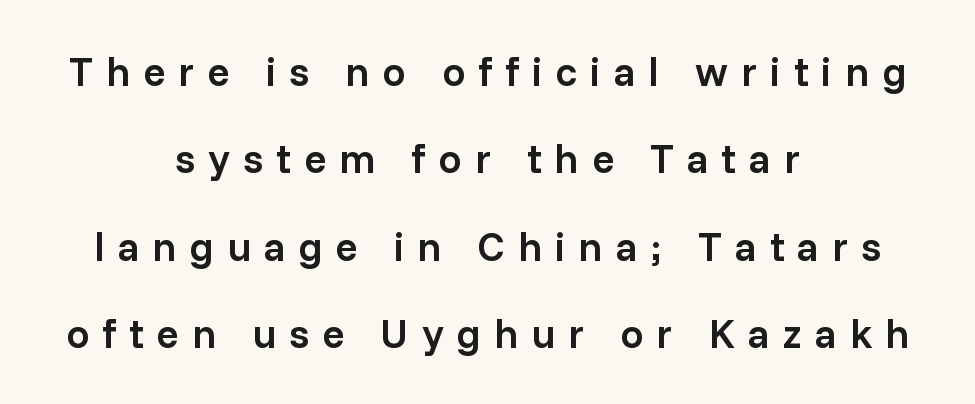
Q: Is the text bold? A: Semi-bold.
Q: Is the text italic (slanted)? A: No, it is upright.
Q: Is the typeface a serif or a sans-serif typeface? A: Sans-serif.
Q: Is the text underlined? A: No.
Q: How is the paragraph aligned? A: Centered.
Q: Is the spacing between letters normal or unusually wide? A: Unusually wide.
Q: Is the spacing between lines tight, normal or loose? A: Loose.
Q: Width (condensed, normal, or wide)? A: Normal.
Q: Stroke contrast? A: Low.
Q: x-height? A: Medium.
Q: Monospaced? A: No.
